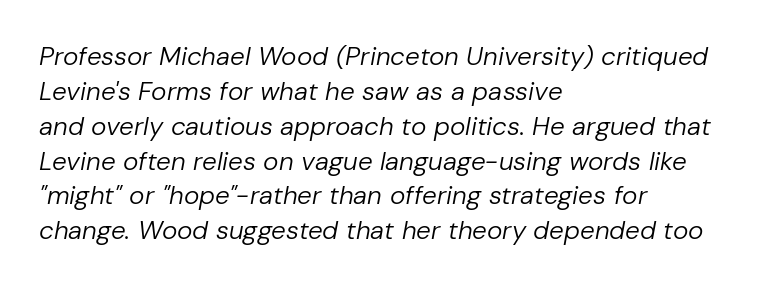
Tracking here is standard; glyphs follow each other at the usual distance. Is the type slanted? Yes — the strokes lean at a clear angle. The cut favours lightness, reaching ordinary text weight at its darkest. Check the space under the baseline: it is left empty. Leftover space on each line is placed entirely after the last word. Evenly set lines give the paragraph a standard silhouette.
